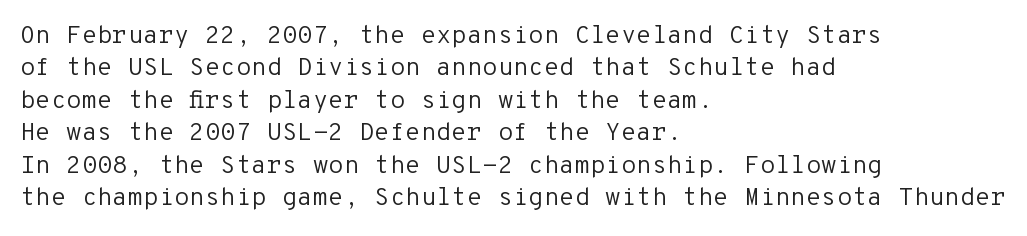
The words here are not underlined. Whoever set this chose a conventional vertical rhythm. Honestly, the letter spacing is just normal — you wouldn't notice it. Tall strokes in this sample are plumb rather than angled. Compared with a centered layout, this one pins lines to the left instead. The weight tops out at a normal text grade.
